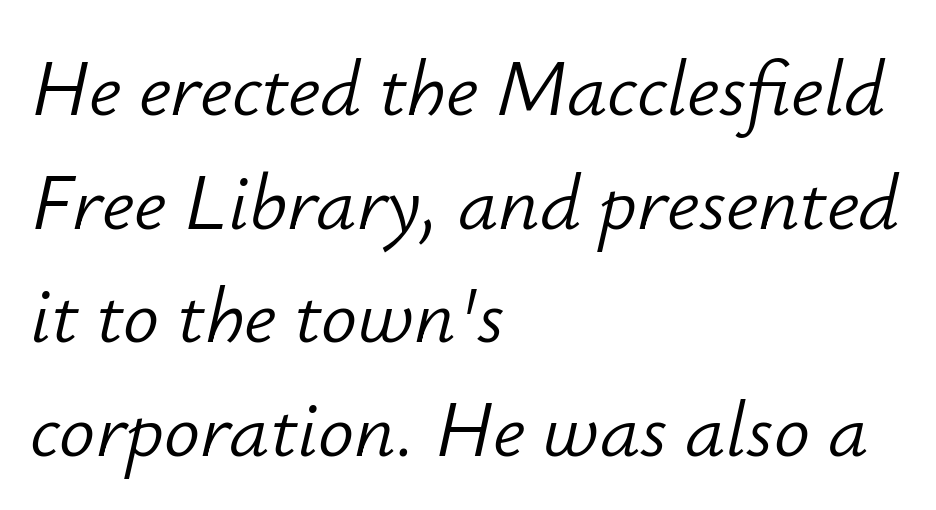
Q: Is the text bold? A: No.
Q: Is the text italic (slanted)? A: Yes, it leans right by about 12 degrees.
Q: Is the text underlined? A: No.
Q: How is the paragraph aligned? A: Left-aligned.
Q: Is the spacing between letters normal or unusually wide? A: Normal.
Q: Is the spacing between lines tight, normal or loose? A: Normal.
Q: Width (condensed, normal, or wide)? A: Normal.
Q: Stroke contrast? A: Low.
Q: x-height? A: Small.
Q: Monospaced? A: No.
